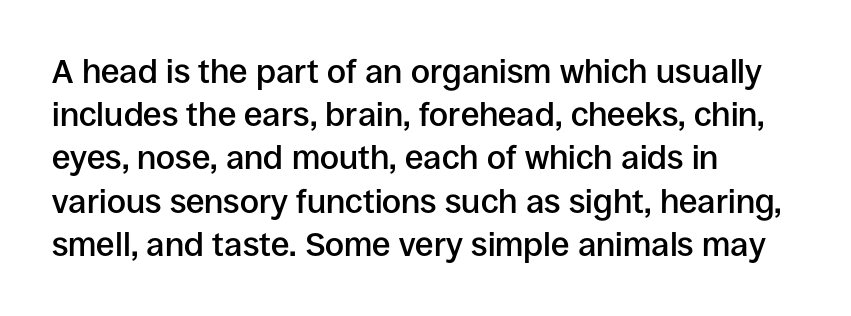
The image shows 33 px semibold sans-serif type, upright; set left-aligned, normal line spacing (1.31x), normal letter spacing, not underlined; low stroke contrast and a large x-height.
